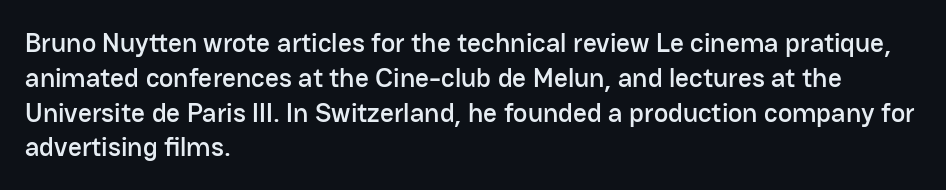
Q: Is the text italic (slanted)? A: No, it is upright.
Q: Is the text underlined? A: No.
Q: How is the paragraph aligned? A: Left-aligned.
Q: Is the spacing between letters normal or unusually wide? A: Normal.
Q: Is the spacing between lines tight, normal or loose? A: Normal.
